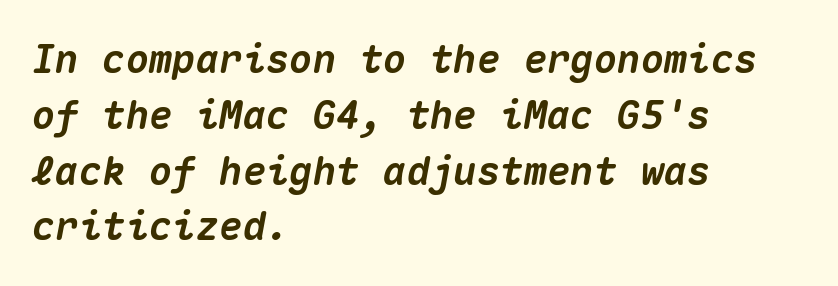
The image shows 39 px heavy type, italic (leaning right), monospaced; set left-aligned, normal line spacing (1.43x), normal letter spacing, not underlined; medium stroke contrast and a medium x-height.
